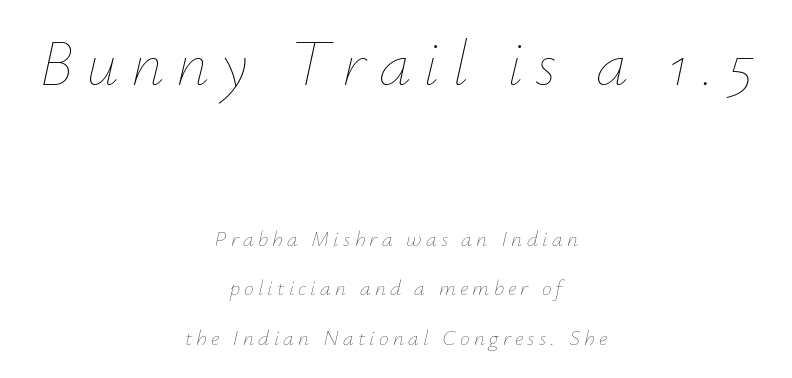
{"italic": "yes", "lean": "right", "slant_degrees": 12, "bold": "no", "weight": "thin", "width": "normal", "stroke_contrast": "low", "x_height": "small", "monospaced": "no", "underline": "no", "align": "center", "line_spacing": "loose", "line_spacing_ratio": 2.27, "larger_block": "first", "size_ratio": 2.95, "glyph_px": 65}
